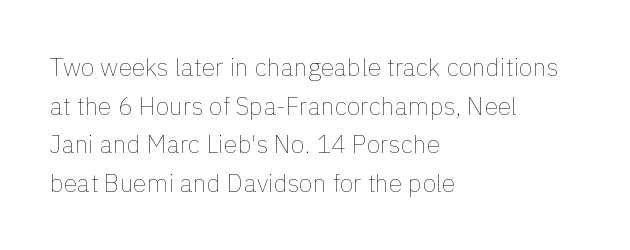
{"italic": "no", "bold": "no", "underline": "no", "align": "left", "line_spacing": "normal", "line_spacing_ratio": 1.55, "letter_spacing": "normal", "letter_spacing_em": 0.0, "glyph_px": 25}
